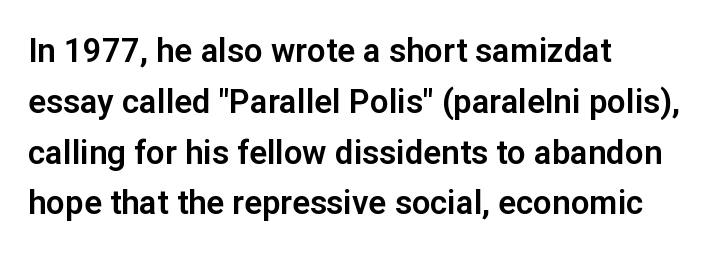
Q: Is the text italic (slanted)? A: No, it is upright.
Q: Is the typeface a serif or a sans-serif typeface? A: Sans-serif.
Q: Is the text underlined? A: No.
Q: How is the paragraph aligned? A: Left-aligned.
Q: Is the spacing between letters normal or unusually wide? A: Normal.
Q: Is the spacing between lines tight, normal or loose? A: Normal.
Q: Width (condensed, normal, or wide)? A: Normal.
Q: Stroke contrast? A: Low.
Q: x-height? A: Medium.
Q: Monospaced? A: No.
